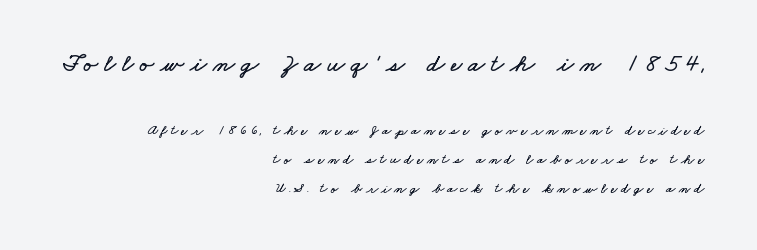
Q: Is the text underlined? A: No.
Q: How is the paragraph aligned? A: Right-aligned.
Q: Is the spacing between letters normal or unusually wide? A: Unusually wide.
Q: Is the spacing between lines tight, normal or loose? A: Loose.
Q: Which block of text is set in a larger size, the first (top) or the second (bottom)? A: The first (top) one.
